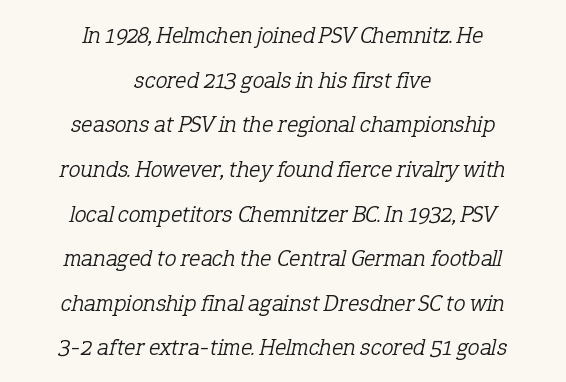
Heft: none added — not bold. Rendered with sloped, italic letterforms. Anything drawn beneath the words? Only blank space. The paragraph shown floats in the horizontal middle. Characters follow at the spacing the type designer built in.
